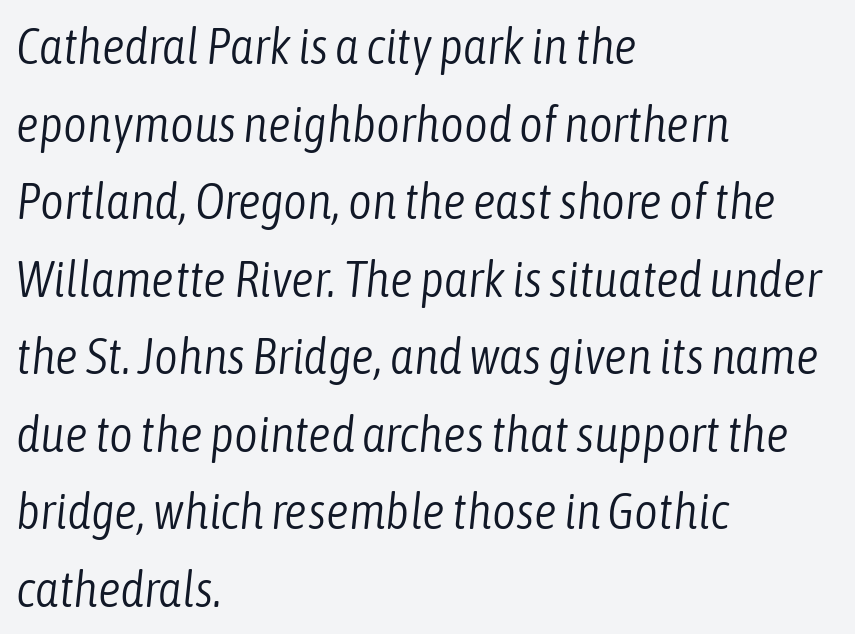
In terms of posture, this sample is oblique. The typesetter chose a ragged-right arrangement here. Vertical spacing — default. Between one letter and the next there's only the usual sliver of space. These lines are rendered in a variable-pitch font.
